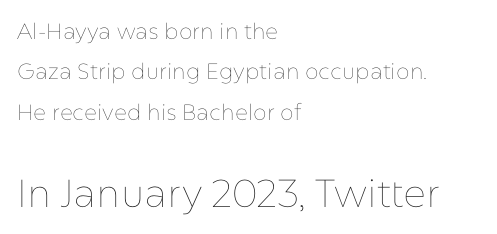
{"italic": "no", "bold": "no", "weight": "thin", "width": "normal", "stroke_contrast": "low", "x_height": "medium", "monospaced": "no", "underline": "no", "align": "left", "line_spacing_ratio": 1.83, "letter_spacing": "normal", "letter_spacing_em": 0.0, "larger_block": "second", "size_ratio": 1.77, "glyph_px": 39}
